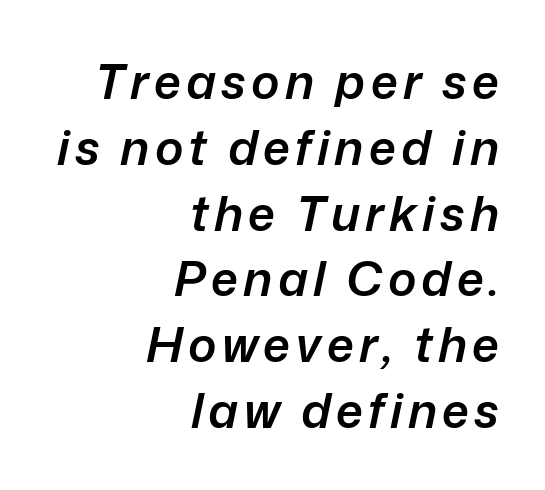
Typeset ragged left — the right edge is the straight one. The letters advance in unequal steps, a hallmark of proportional type. Notice the strokes are somewhat thickened but not fully heavy: this is a semibold. Successive baselines arrive at the customary interval. Yep, that's italic — everything's leaning.
